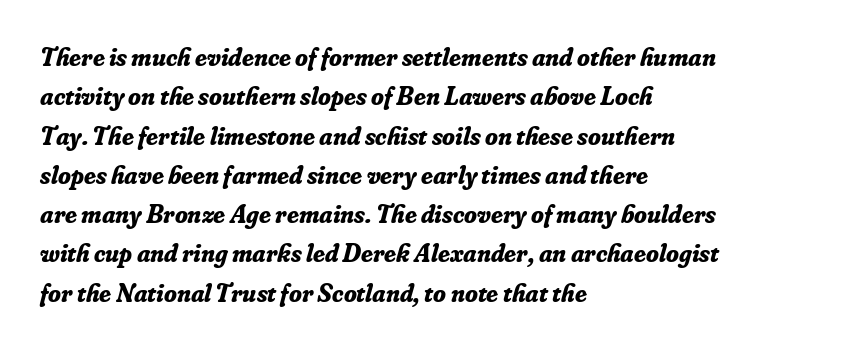
The image shows 26 px bold type, italic (leaning right); set left-aligned, normal line spacing (1.51x), normal letter spacing, not underlined.
